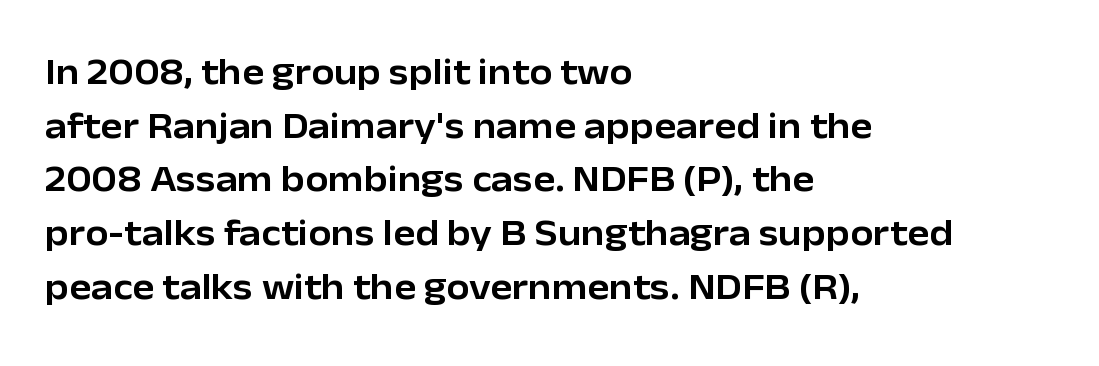
The image shows 37 px sans-serif type, upright; set left-aligned, normal line spacing (1.45x), normal letter spacing, not underlined; low stroke contrast and a medium x-height.
